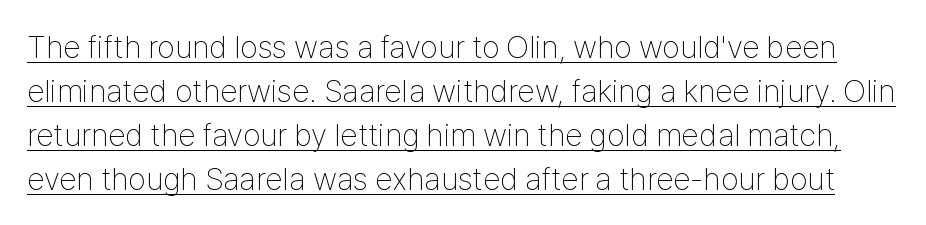
A typesetter would mark this as roman, not italic. The face used here appears with an underline applied. Stems here are at most as thick as an everyday book face. To sum up the face: it is a sans, with no serifs.
